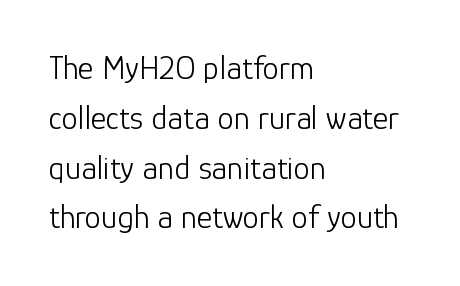
Just letters on the line, the space beneath them empty. Left-aligned paragraph, ragged on the right. No italicization has been applied; the sample stays upright. This sample uses a sans-serif face. Heaviness? Minimal to ordinary, like unemphasized prose.
